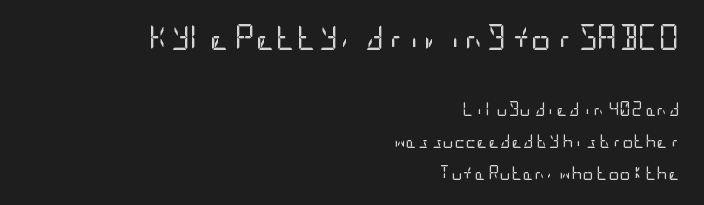
Q: Is the text bold? A: No.
Q: Is the text italic (slanted)? A: No, it is upright.
Q: Is the text underlined? A: No.
Q: How is the paragraph aligned? A: Right-aligned.
Q: Is the spacing between letters normal or unusually wide? A: Normal.
Q: Is the spacing between lines tight, normal or loose? A: Loose.
Q: Which block of text is set in a larger size, the first (top) or the second (bottom)? A: The first (top) one.
